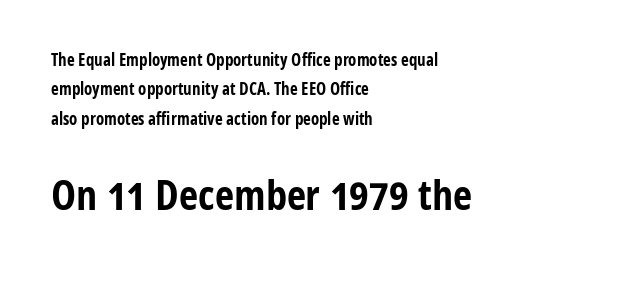
This sample uses an upright cut, with every glyph sitting square on the baseline. Spacing verdict: proportional, widths tailored to each character. Typeset ragged right — the left edge is the straight one. Each word holds together tightly as a unit, with standard inter-letter gaps.
